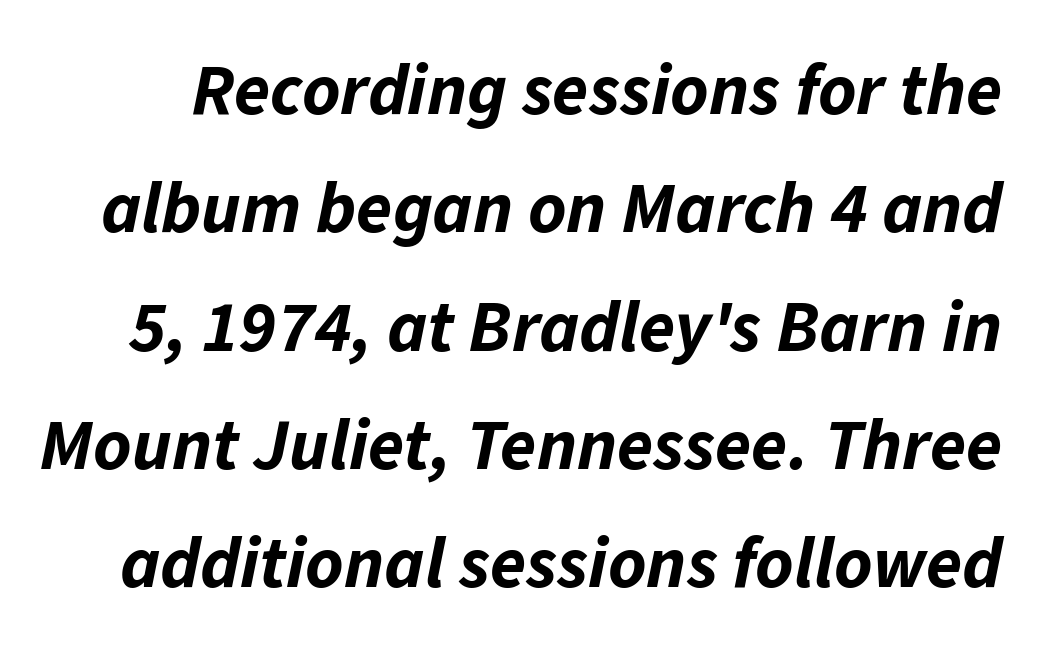
{"italic": "yes", "lean": "right", "slant_degrees": 11, "bold": "yes", "weight": "bold", "width": "normal", "stroke_contrast": "low", "x_height": "medium", "monospaced": "no", "underline": "no", "line_spacing": "normal", "line_spacing_ratio": 1.62, "letter_spacing": "normal", "letter_spacing_em": 0.0, "glyph_px": 73}
